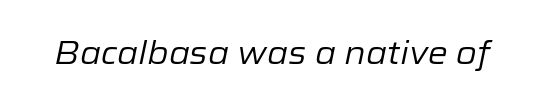
The image shows 32 px regular-weight type, italic (leaning right); set normal letter spacing, not underlined; low stroke contrast and a medium x-height.
